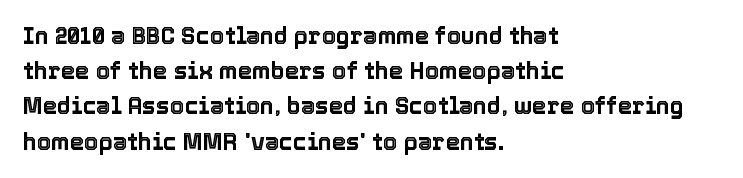
The designer left line spacing at the default. The face used here is rendered with its standard letterfit. The letters stand upright; this is a roman face. The rag falls on the right side of this text block. The words here are not underlined.
